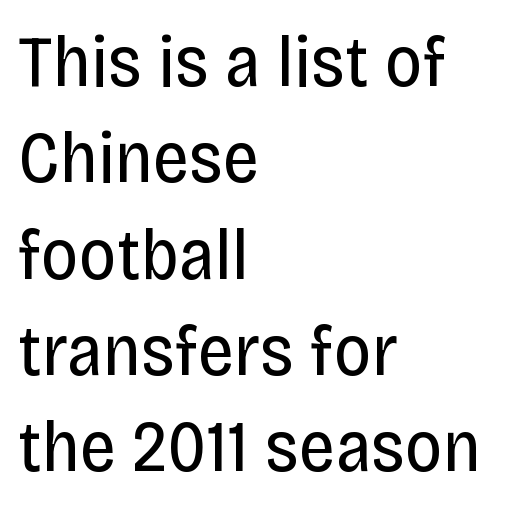
Weight class: somewhere from thin through regular. One glance says typical: line gaps are just what's usual. Character widths vary here, with narrow letters taking less room than wide ones. Quick note: underline off.
